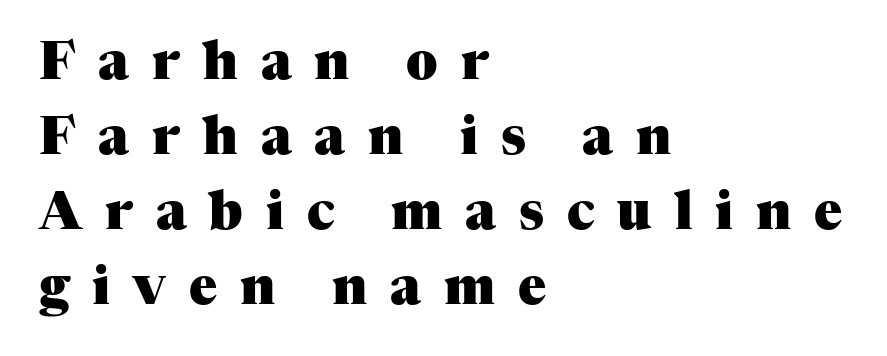
Notice how descenders clear the ascenders below comfortably — that's standard leading. The glyphs are unaccompanied by any horizontal stroke below them. Stroke terminals: seriffed. How heavy is the stroke? Heavy — this is a bold.
